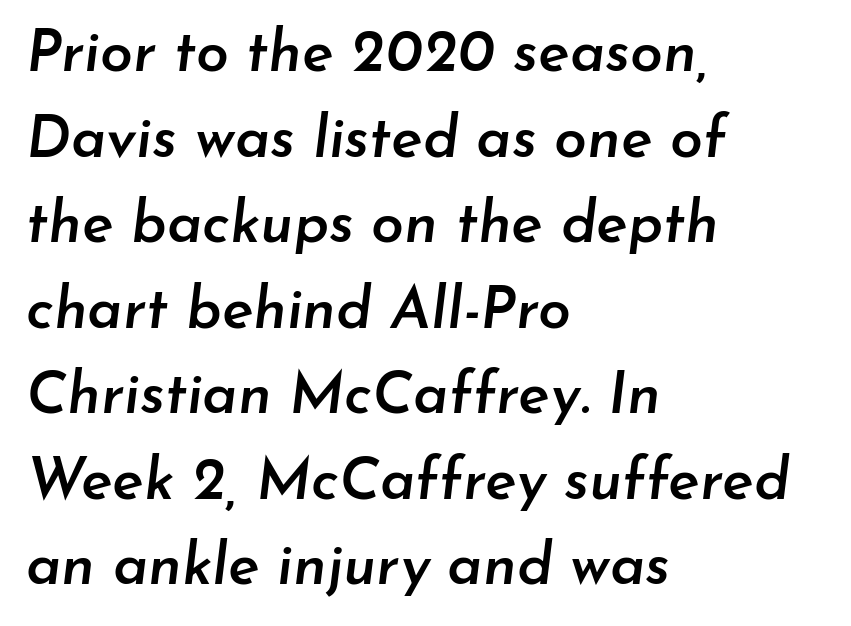
Q: Is the text bold? A: Semi-bold.
Q: Is the text italic (slanted)? A: Yes, it leans right by about 7 degrees.
Q: Is the text underlined? A: No.
Q: How is the paragraph aligned? A: Left-aligned.
Q: Is the spacing between letters normal or unusually wide? A: Normal.
Q: Is the spacing between lines tight, normal or loose? A: Normal.
Q: Width (condensed, normal, or wide)? A: Normal.
Q: Stroke contrast? A: Low.
Q: x-height? A: Small.
Q: Monospaced? A: No.
